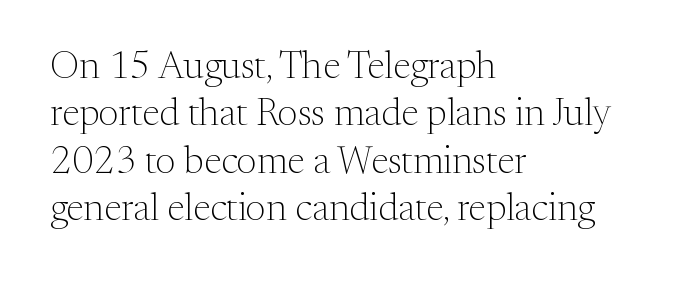
{"serif": "yes", "italic": "no", "bold": "no", "weight": "light", "width": "normal", "stroke_contrast": "medium", "x_height": "medium", "monospaced": "no", "underline": "no", "align": "left", "line_spacing": "normal", "line_spacing_ratio": 1.25, "letter_spacing": "normal", "letter_spacing_em": 0.0, "glyph_px": 38}
